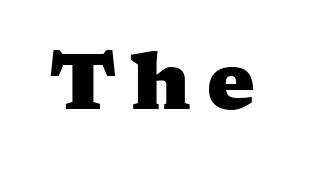
The image shows 78 px heavy, wide serif type; set not underlined; medium stroke contrast and a medium x-height.
